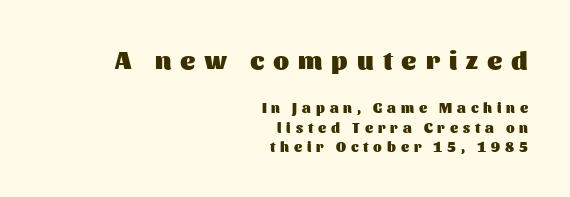
Q: Is the text bold? A: Yes.
Q: Is the text italic (slanted)? A: No, it is upright.
Q: Is the text underlined? A: No.
Q: How is the paragraph aligned? A: Right-aligned.
Q: Is the spacing between letters normal or unusually wide? A: Unusually wide.
Q: Is the spacing between lines tight, normal or loose? A: Normal.
Q: Which block of text is set in a larger size, the first (top) or the second (bottom)? A: The first (top) one.
